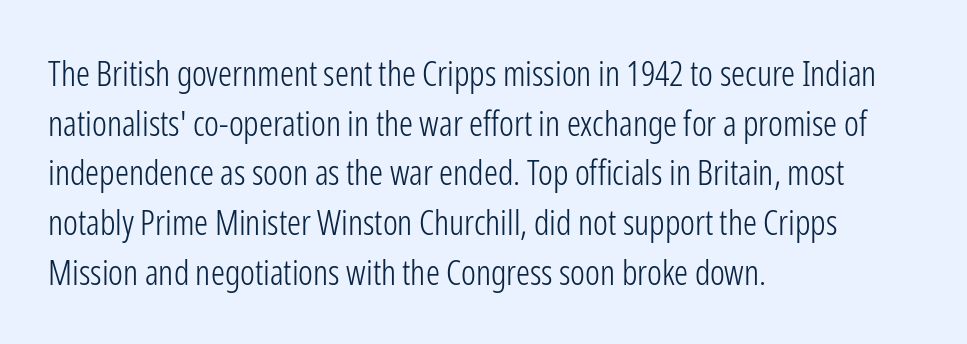
Designer's note — italics off, roman on. Inter-character spacing is left at the font's built-in metrics. Stems here are at most as thick as an everyday book face. The rendering uses natural spacing where letterforms have individual widths. Leading: standard.
